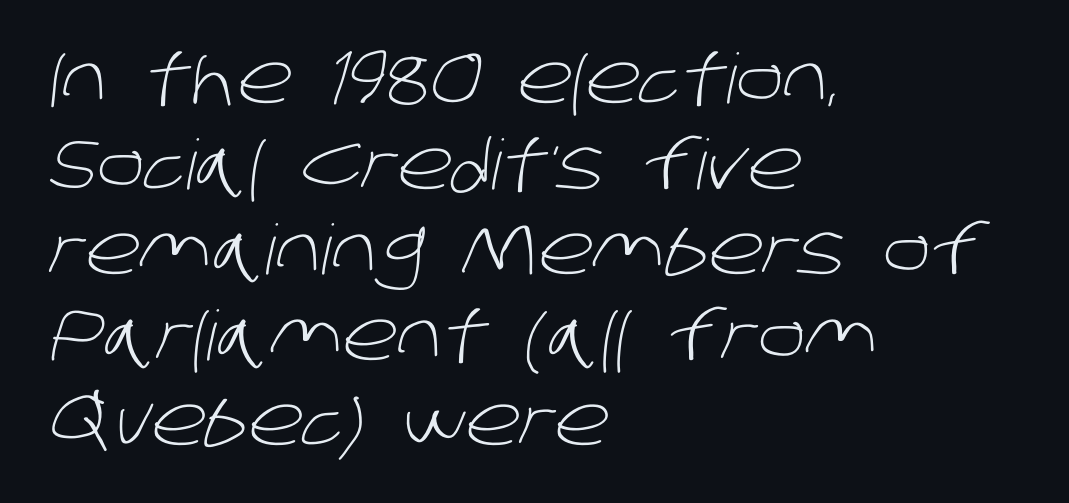
Q: Is the text bold? A: No.
Q: Is the typeface a serif or a sans-serif typeface? A: Sans-serif.
Q: Is the text underlined? A: No.
Q: How is the paragraph aligned? A: Left-aligned.
Q: Is the spacing between letters normal or unusually wide? A: Normal.
Q: Width (condensed, normal, or wide)? A: Normal.
Q: Stroke contrast? A: Low.
Q: x-height? A: Large.
Q: Monospaced? A: No.
